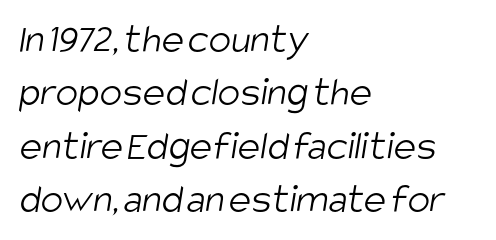
Q: Is the text bold? A: No.
Q: Is the typeface a serif or a sans-serif typeface? A: Sans-serif.
Q: Is the text underlined? A: No.
Q: How is the paragraph aligned? A: Left-aligned.
Q: Is the spacing between letters normal or unusually wide? A: Normal.
Q: Is the spacing between lines tight, normal or loose? A: Normal.
Q: Width (condensed, normal, or wide)? A: Condensed.
Q: Stroke contrast? A: Low.
Q: x-height? A: Large.
Q: Monospaced? A: No.
